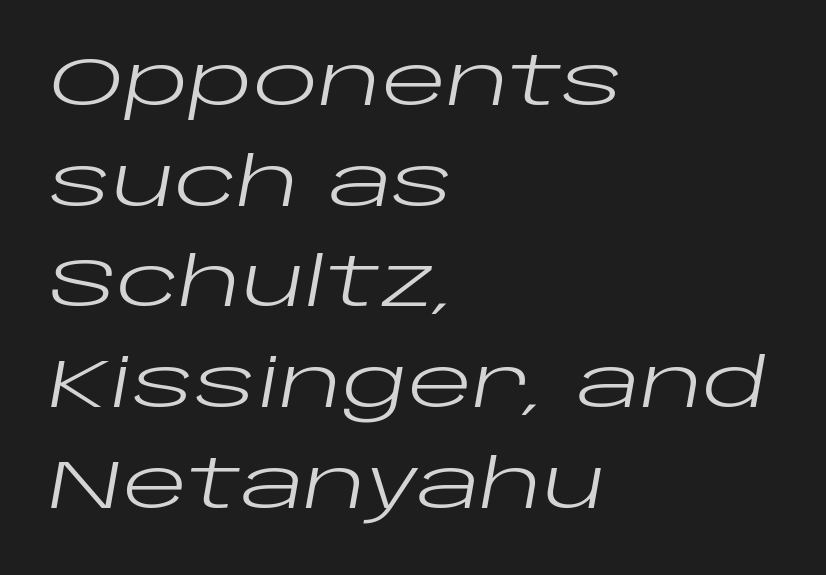
{"italic": "yes", "lean": "right", "slant_degrees": 10, "bold": "no", "weight": "regular", "width": "wide", "stroke_contrast": "low", "x_height": "large", "monospaced": "no", "underline": "no", "align": "left", "line_spacing": "normal", "line_spacing_ratio": 1.48, "letter_spacing": "normal", "letter_spacing_em": 0.0, "glyph_px": 68}
